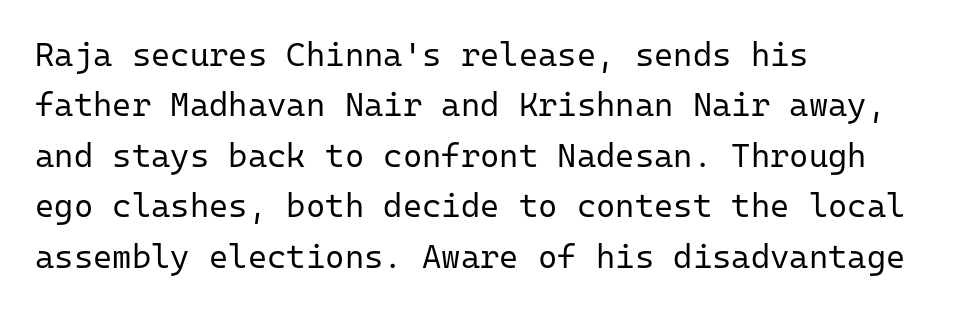
Q: Is the text bold? A: No.
Q: Is the text italic (slanted)? A: No, it is upright.
Q: Is the typeface a serif or a sans-serif typeface? A: Sans-serif.
Q: Is the text underlined? A: No.
Q: How is the paragraph aligned? A: Left-aligned.
Q: Is the spacing between letters normal or unusually wide? A: Normal.
Q: Is the spacing between lines tight, normal or loose? A: Normal.
Q: Width (condensed, normal, or wide)? A: Normal.
Q: Stroke contrast? A: Low.
Q: x-height? A: Medium.
Q: Monospaced? A: Yes.
